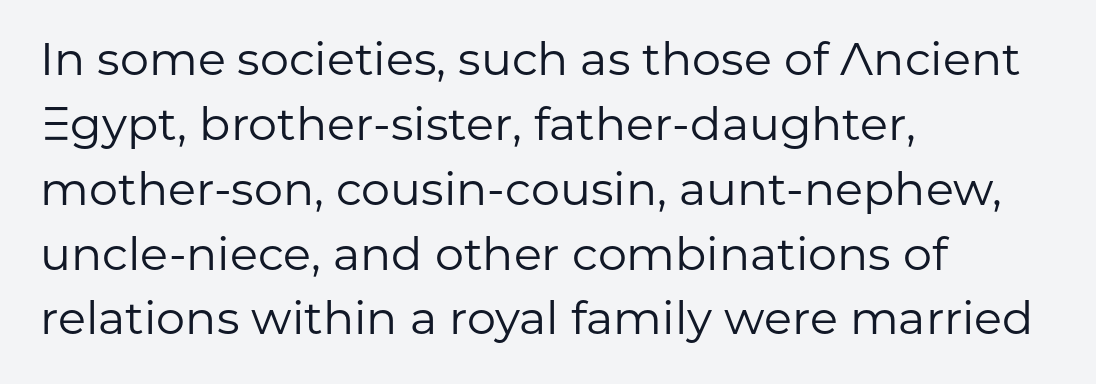
The image shows 46 px regular-weight sans-serif type, upright; set left-aligned, normal line spacing (1.41x), normal letter spacing, not underlined; low stroke contrast and a medium x-height.
